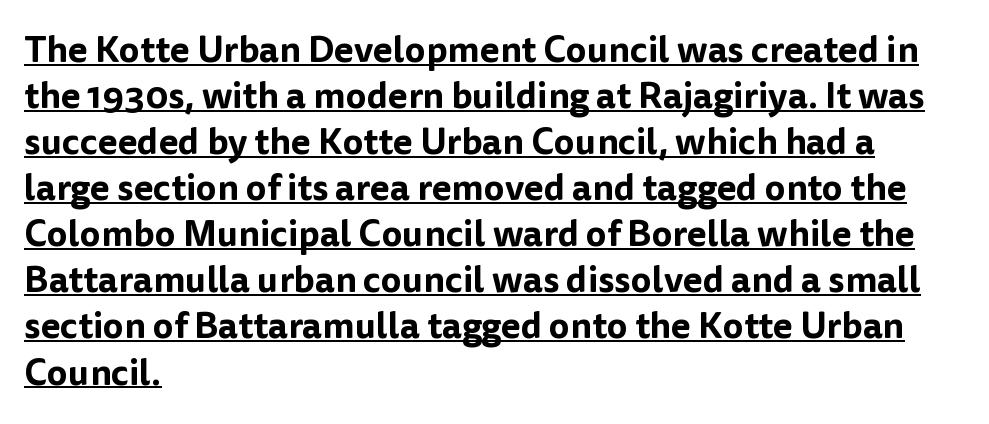
{"serif": "no", "italic": "no", "width": "normal", "stroke_contrast": "low", "x_height": "medium", "monospaced": "no", "underline": "yes", "align": "left", "line_spacing": "normal", "line_spacing_ratio": 1.28, "letter_spacing": "normal", "letter_spacing_em": 0.0, "glyph_px": 36}
